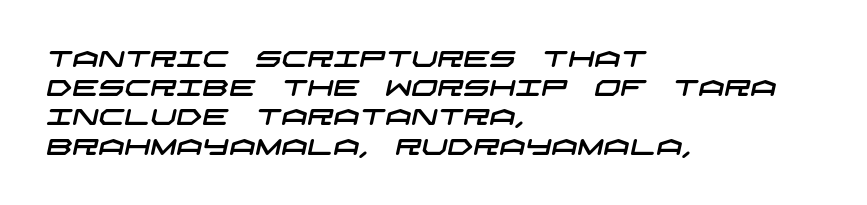
This rendering features lettering with no underline. Leading: standard. This rendering uses left alignment, leaving the right contour irregular. The passage shown has conventional tracking throughout.
